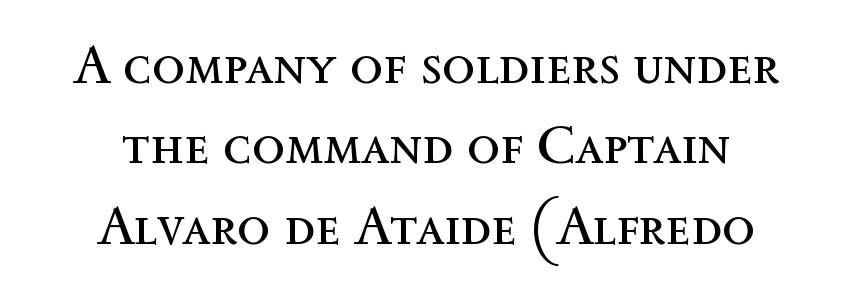
Short and long lines alike share a common midpoint. These lines were composed using upright roman letters. Successive baselines arrive at the customary interval. On a weight scale, this lands at 450 or below. Proportional: the letters do not fall into vertical columns.
